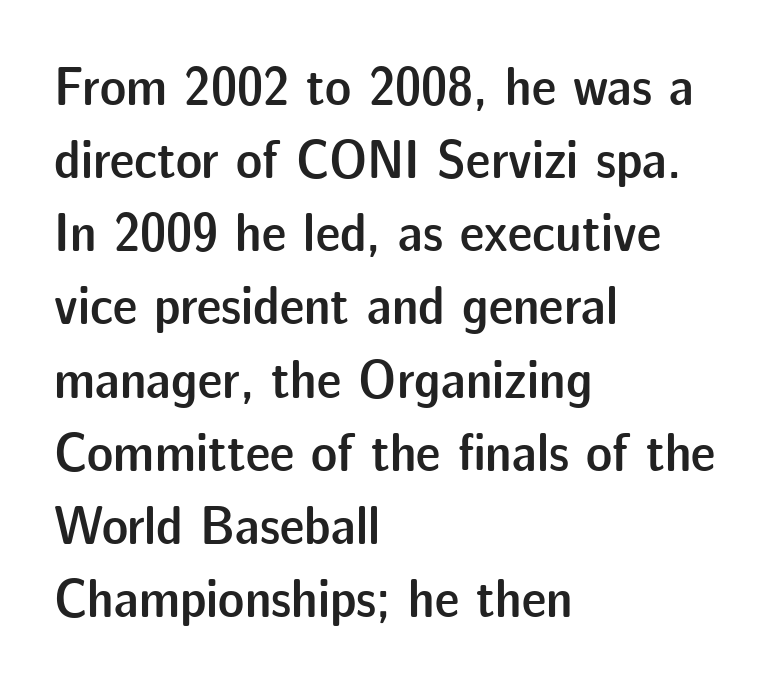
Is there much room between lines? A standard amount, neither cramped nor airy. Characters follow at the spacing the type designer built in. Italic: no, the glyphs are upright roman. The area under the type is left untouched. Bold? Not quite — semibold, heavier than regular but stopping short. Note: no serifs on the glyphs.
